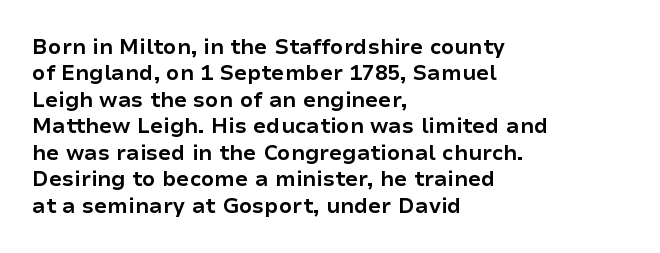
Q: Is the text bold? A: Yes.
Q: Is the text italic (slanted)? A: No, it is upright.
Q: Is the text underlined? A: No.
Q: How is the paragraph aligned? A: Left-aligned.
Q: Is the spacing between letters normal or unusually wide? A: Normal.
Q: Is the spacing between lines tight, normal or loose? A: Normal.
